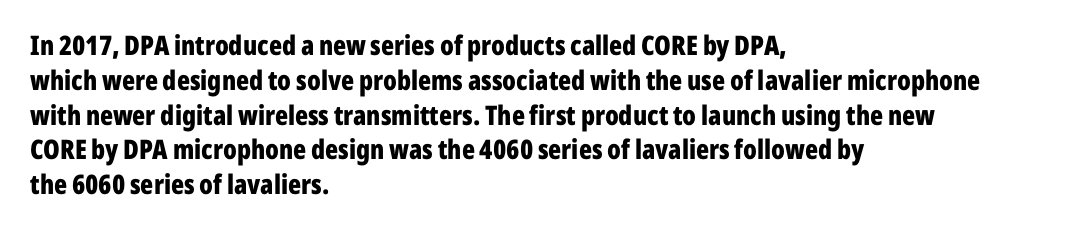
{"italic": "no", "bold": "yes", "underline": "no", "align": "left", "line_spacing": "normal", "line_spacing_ratio": 1.29, "letter_spacing": "normal", "letter_spacing_em": 0.0, "glyph_px": 27}
